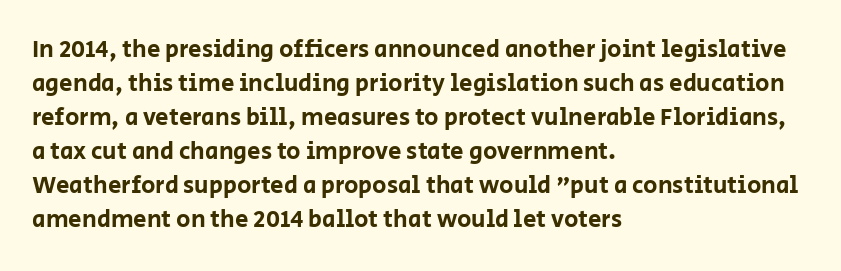
Each word holds together tightly as a unit, with standard inter-letter gaps. Horizontally, the lines are justified to the leading edge only. Check the space under the baseline: it is left empty. Leading matches the norm, producing a regular column.
